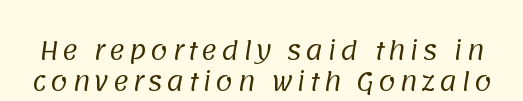
Q: Is the text bold? A: No.
Q: Is the text underlined? A: No.
Q: Is the spacing between lines tight, normal or loose? A: Normal.
